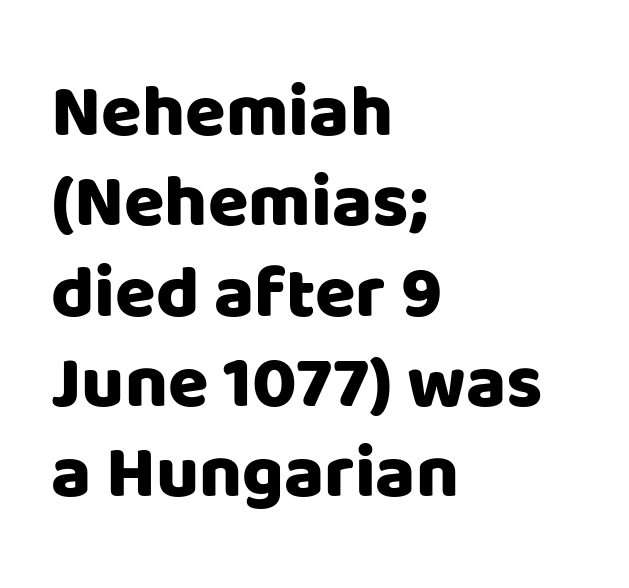
The image shows 74 px sans-serif type, upright; set left-aligned, line spacing 1.22x, normal letter spacing, not underlined; low stroke contrast and a large x-height.
